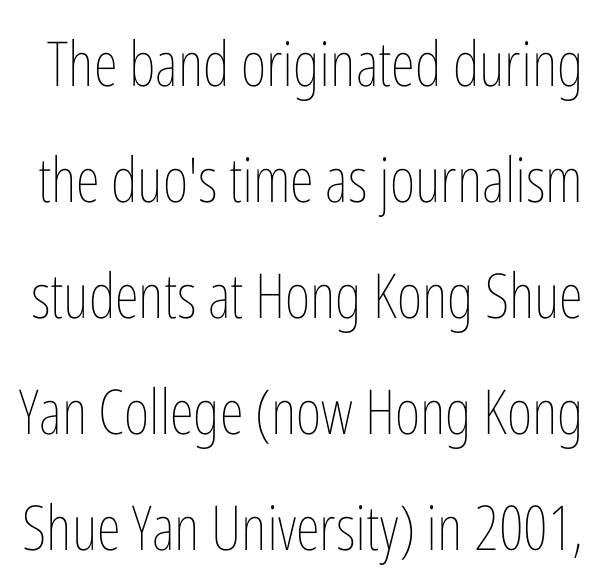
{"italic": "no", "bold": "no", "weight": "thin", "width": "condensed", "stroke_contrast": "low", "x_height": "medium", "monospaced": "no", "underline": "no", "line_spacing_ratio": 1.87, "letter_spacing": "normal", "letter_spacing_em": 0.0, "glyph_px": 62}
